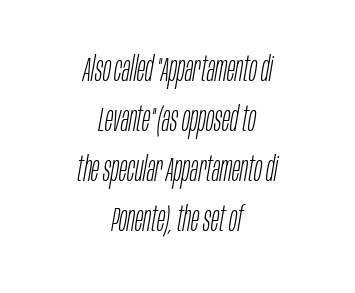
Looks like regular typesetting: each glyph gets only the width it needs. The text block is weighted toward neither margin, spreading evenly from the middle. This rendering features lettering with no underline. How would I describe the line gaps? Plain and ordinary. Yep, that's italic — everything's leaning. The gaps between neighbouring characters are ordinary and unremarkable.
